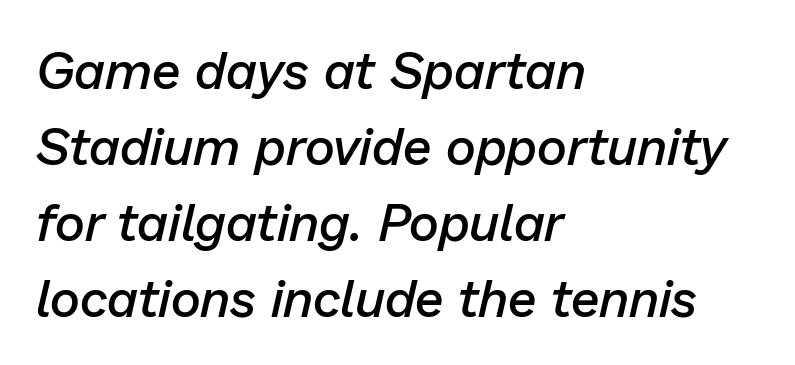
Q: Is the text bold? A: Semi-bold.
Q: Is the text italic (slanted)? A: Yes, it leans right by about 13 degrees.
Q: Is the text underlined? A: No.
Q: How is the paragraph aligned? A: Left-aligned.
Q: Is the spacing between letters normal or unusually wide? A: Normal.
Q: Is the spacing between lines tight, normal or loose? A: Normal.
Q: Width (condensed, normal, or wide)? A: Normal.
Q: Stroke contrast? A: Low.
Q: x-height? A: Medium.
Q: Monospaced? A: No.
